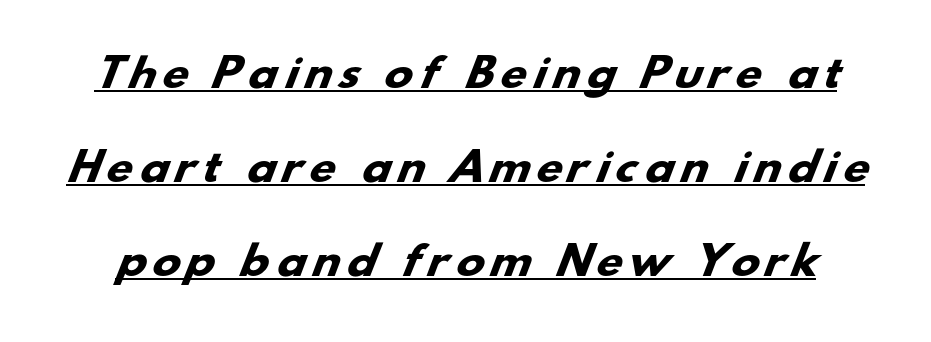
Q: Is the text bold? A: Yes.
Q: Is the typeface a serif or a sans-serif typeface? A: Sans-serif.
Q: Is the text underlined? A: Yes.
Q: Is the spacing between letters normal or unusually wide? A: Unusually wide.
Q: Is the spacing between lines tight, normal or loose? A: Loose.
Q: Width (condensed, normal, or wide)? A: Wide.
Q: Stroke contrast? A: Low.
Q: x-height? A: Small.
Q: Monospaced? A: No.
